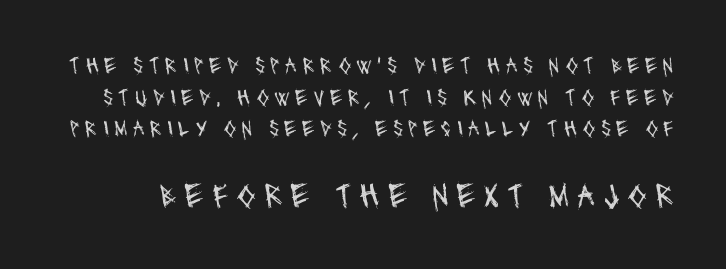
Stem width sits at or under what a default text font uses. Glyph-to-glyph distance is far greater than everyday printed text. Which of the two is more prominent by size? The second, at the bottom. Does the leading feel generous? No, just average. Proportional: the letters do not fall into vertical columns. The rendering shows plain stroke endings on the letterforms — a sans-serif design.
